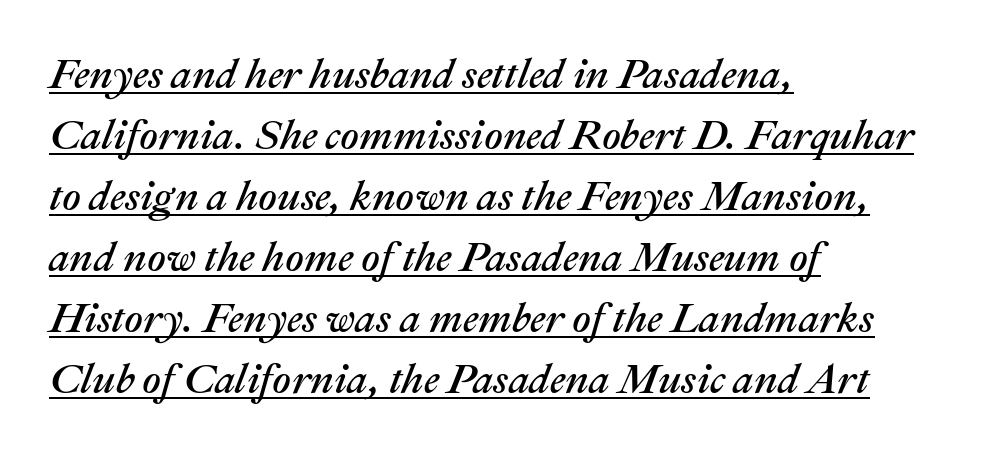
Has an underline been added? It has. The block of text has a typical density, with ordinary space between rows. The paragraph has a hard left edge and a soft right edge. No extra tracking has been applied to these lines. A typesetter would mark this as italic.
